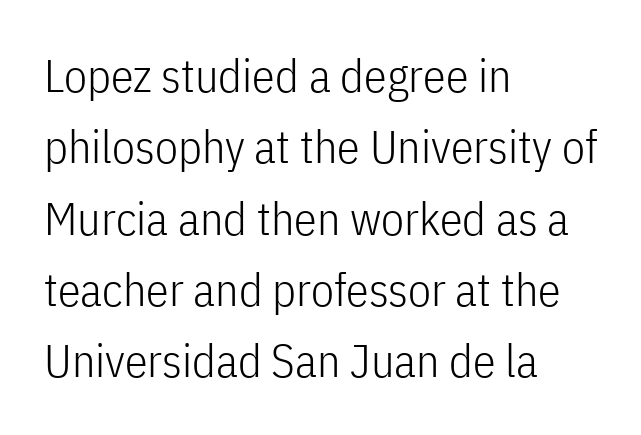
The image shows 46 px light, condensed sans-serif type, upright; set left-aligned, normal line spacing (1.55x), normal letter spacing, not underlined; low stroke contrast and a medium x-height.
